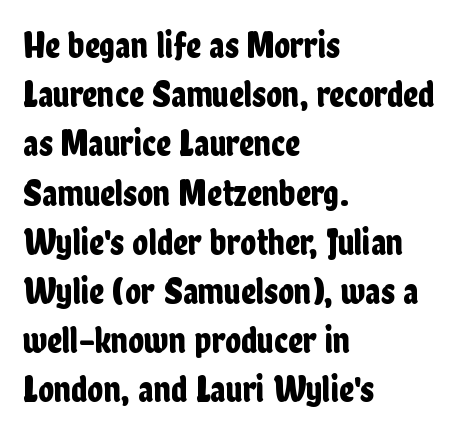
Q: Is the text italic (slanted)? A: No, it is upright.
Q: Is the typeface a serif or a sans-serif typeface? A: Sans-serif.
Q: Is the text underlined? A: No.
Q: How is the paragraph aligned? A: Left-aligned.
Q: Is the spacing between letters normal or unusually wide? A: Normal.
Q: Is the spacing between lines tight, normal or loose? A: Normal.
Q: Width (condensed, normal, or wide)? A: Condensed.
Q: Stroke contrast? A: Low.
Q: x-height? A: Medium.
Q: Monospaced? A: No.
